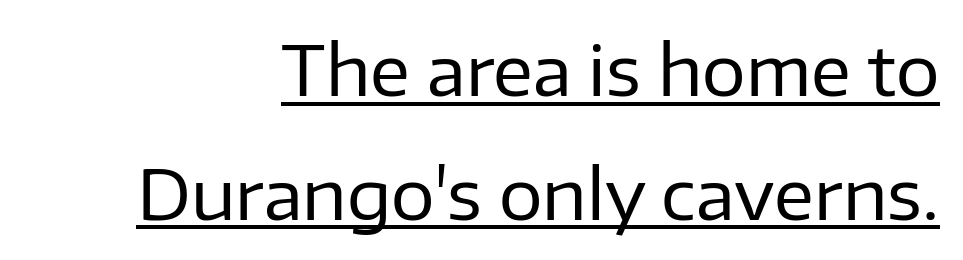
Each stroke keeps to a modest, everyday thickness or less. What decoration does the sample have? An underline. Looks like regular typesetting: each glyph gets only the width it needs. Tracking value appears to be zero — textbook default spacing. Posture: straight, roman, zero tilt.
